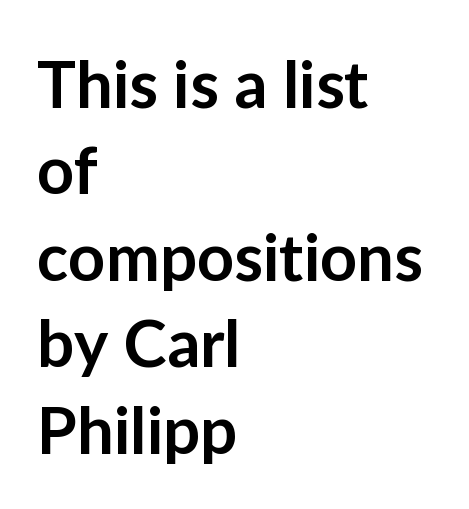
Q: Is the text bold? A: Semi-bold.
Q: Is the text italic (slanted)? A: No, it is upright.
Q: Is the typeface a serif or a sans-serif typeface? A: Sans-serif.
Q: Is the text underlined? A: No.
Q: How is the paragraph aligned? A: Left-aligned.
Q: Is the spacing between letters normal or unusually wide? A: Normal.
Q: Is the spacing between lines tight, normal or loose? A: Normal.
Q: Width (condensed, normal, or wide)? A: Normal.
Q: Stroke contrast? A: Low.
Q: x-height? A: Medium.
Q: Monospaced? A: No.
